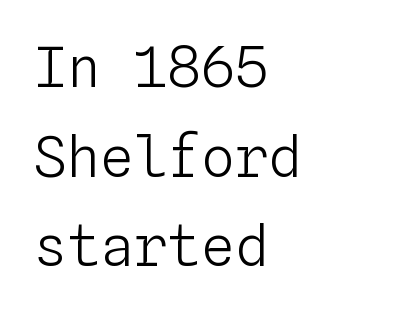
Q: Is the text bold? A: No.
Q: Is the text italic (slanted)? A: No, it is upright.
Q: Is the text underlined? A: No.
Q: How is the paragraph aligned? A: Left-aligned.
Q: Is the spacing between letters normal or unusually wide? A: Normal.
Q: Is the spacing between lines tight, normal or loose? A: Normal.
Q: Width (condensed, normal, or wide)? A: Normal.
Q: Stroke contrast? A: Low.
Q: x-height? A: Medium.
Q: Monospaced? A: Yes.
